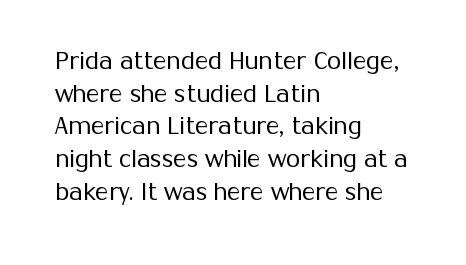
Q: Is the text bold? A: No.
Q: Is the text italic (slanted)? A: No, it is upright.
Q: Is the text underlined? A: No.
Q: How is the paragraph aligned? A: Left-aligned.
Q: Is the spacing between letters normal or unusually wide? A: Normal.
Q: Is the spacing between lines tight, normal or loose? A: Normal.
